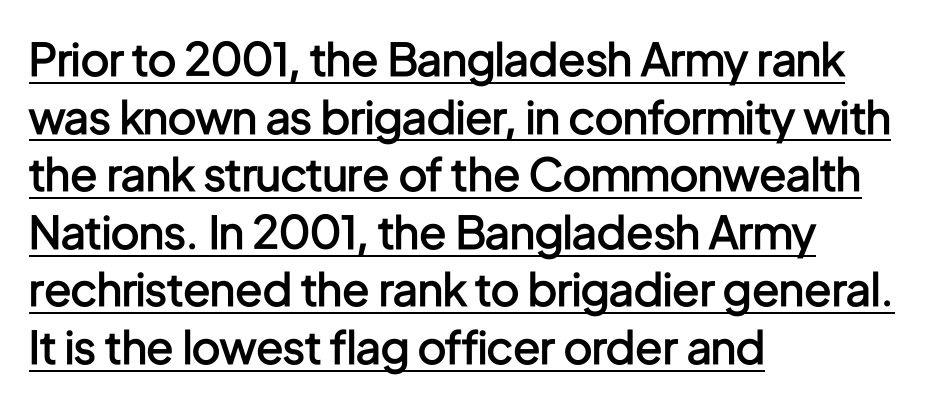
Q: Is the text bold? A: Semi-bold.
Q: Is the text italic (slanted)? A: No, it is upright.
Q: Is the typeface a serif or a sans-serif typeface? A: Sans-serif.
Q: Is the text underlined? A: Yes.
Q: How is the paragraph aligned? A: Left-aligned.
Q: Is the spacing between letters normal or unusually wide? A: Normal.
Q: Is the spacing between lines tight, normal or loose? A: Normal.
Q: Width (condensed, normal, or wide)? A: Condensed.
Q: Stroke contrast? A: Low.
Q: x-height? A: Medium.
Q: Monospaced? A: No.
